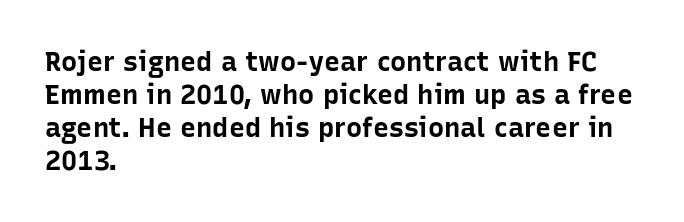
Words float on clear page, feet unadorned. Does the lettering tilt? It doesn't — this is upright. Visually the block forms a straight wall on the left and a jagged coastline on the right. These words are printed bold, with thick strokes throughout. Characters follow at the spacing the type designer built in.
